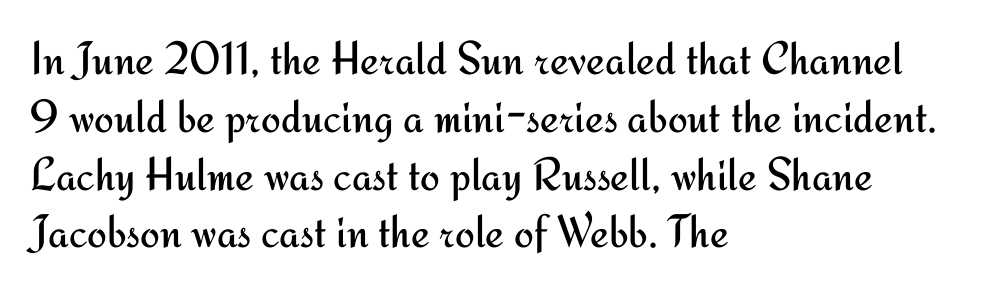
The image shows 47 px regular-weight sans-serif type, upright; set left-aligned, line spacing 1.23x, normal letter spacing, not underlined; medium stroke contrast and a small x-height.
